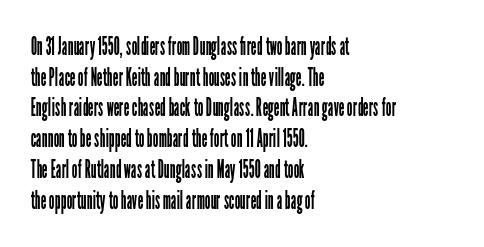
The letters look calm and open, with moderate or lighter stems. Descenders are the only things crossing below the line. Left-aligned paragraph, ragged on the right. Short note: letters normally spaced.
